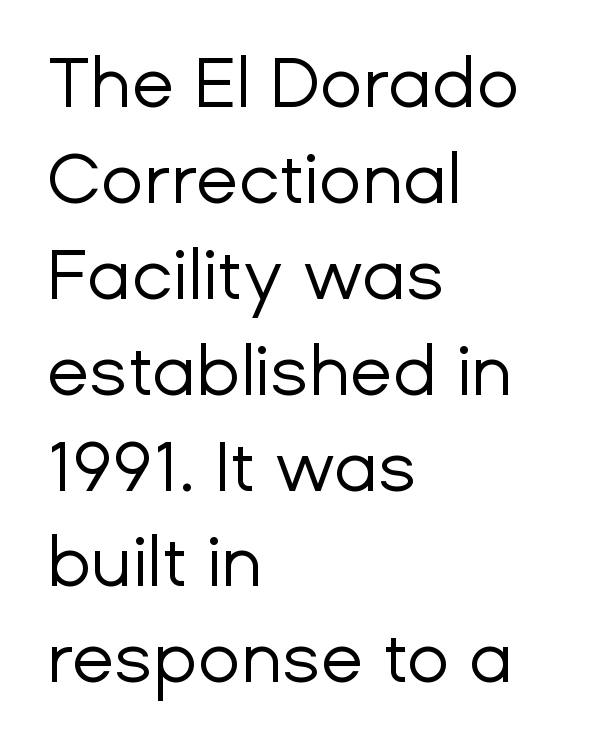
Are there feet on the stems? There aren't — it's a sans. The lettering holds an erect, upright posture throughout. Normally led — the rows are evenly, conventionally spaced. The line texture is even and compact thanks to regular tracking.
